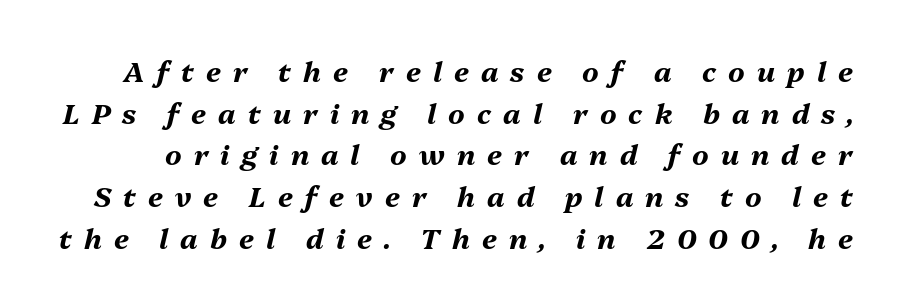
Q: Is the text bold? A: Yes.
Q: Is the text italic (slanted)? A: Yes, it leans right by about 13 degrees.
Q: Is the text underlined? A: No.
Q: Is the spacing between letters normal or unusually wide? A: Unusually wide.
Q: Is the spacing between lines tight, normal or loose? A: Normal.
Q: Width (condensed, normal, or wide)? A: Normal.
Q: Stroke contrast? A: Medium.
Q: x-height? A: Medium.
Q: Monospaced? A: No.
